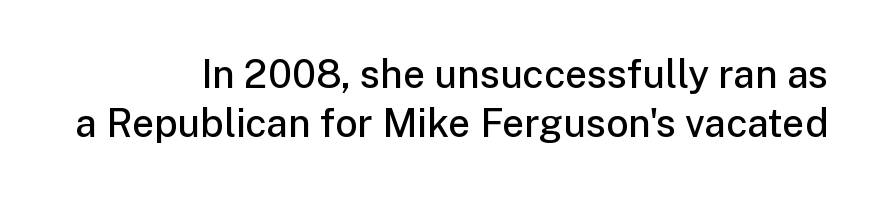
The image shows 39 px semibold sans-serif type, upright; set right-aligned, normal line spacing (1.26x), normal letter spacing, not underlined; low stroke contrast and a medium x-height.
